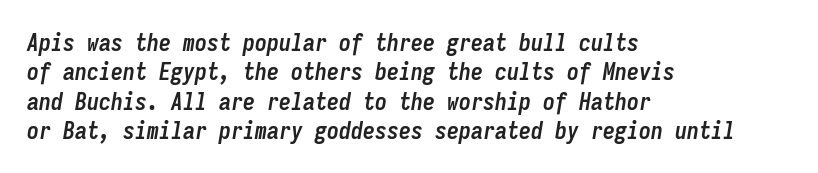
The face used here has a pronounced slope to its letters. The face used here is rendered with its standard letterfit. Does the copy run flush right? No — it runs flush left. The area under the type is left untouched. The strokes are fattened all the way to bold.
